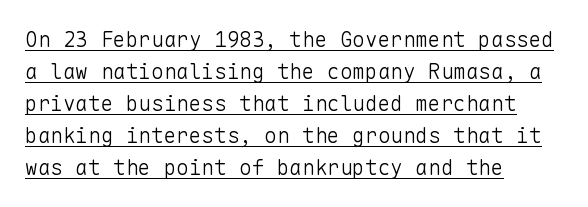
{"italic": "no", "bold": "no", "underline": "yes", "align": "left", "line_spacing": "normal", "line_spacing_ratio": 1.52, "letter_spacing": "normal", "letter_spacing_em": 0.0, "glyph_px": 21}
